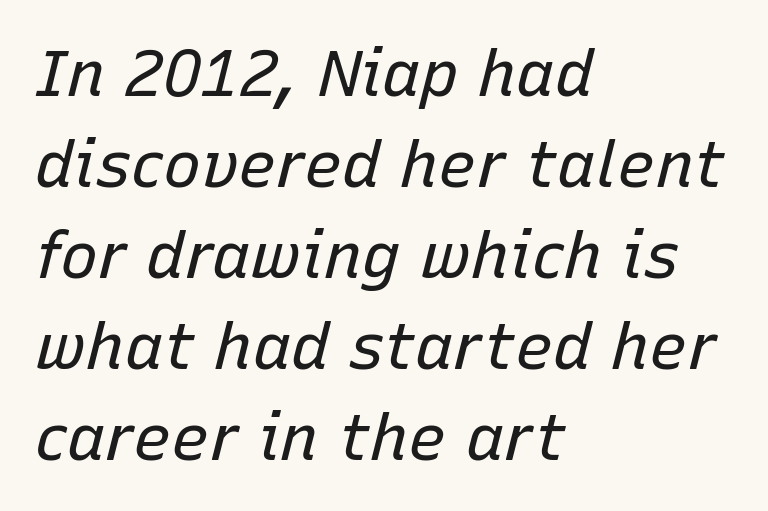
{"italic": "yes", "lean": "right", "slant_degrees": 15, "bold": "no", "weight": "regular", "width": "normal", "stroke_contrast": "low", "x_height": "medium", "monospaced": "no", "underline": "no", "align": "left", "line_spacing": "normal", "line_spacing_ratio": 1.42, "letter_spacing": "normal", "letter_spacing_em": 0.0, "glyph_px": 64}
